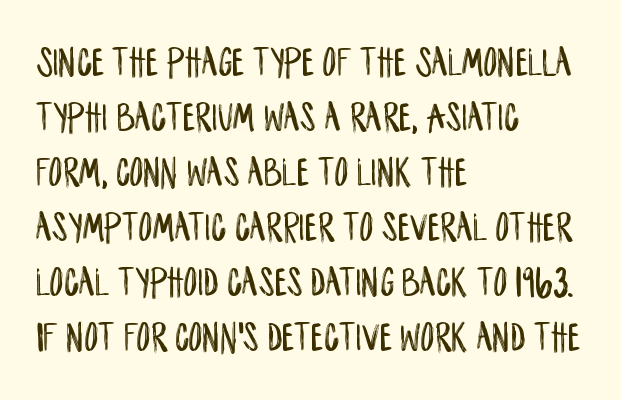
{"serif": "no", "italic": "no", "width": "condensed", "stroke_contrast": "low", "x_height": "large", "monospaced": "no", "underline": "no", "align": "left", "line_spacing": "normal", "line_spacing_ratio": 1.28, "letter_spacing": "normal", "letter_spacing_em": 0.0, "glyph_px": 43}
